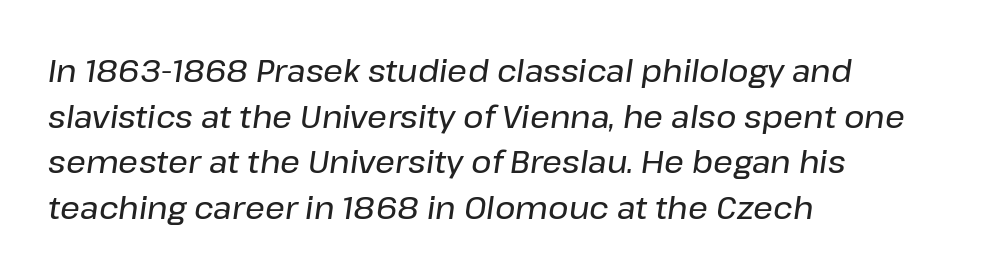
Does the leading feel generous? No, just average. Spacing between characters is what you'd get straight out of the box. Varying glyph widths throughout — classic text-font behaviour. Underlining? Definitely not there. Characters are canted at an angle relative to the baseline's perpendicular.
